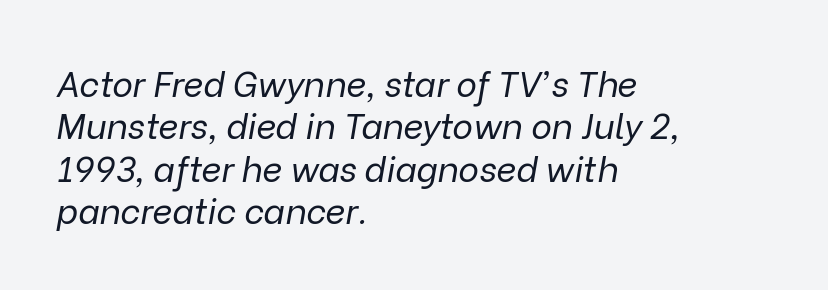
Q: Is the text bold? A: No.
Q: Is the text italic (slanted)? A: Yes, it leans right by about 9 degrees.
Q: Is the text underlined? A: No.
Q: How is the paragraph aligned? A: Left-aligned.
Q: Is the spacing between letters normal or unusually wide? A: Normal.
Q: Width (condensed, normal, or wide)? A: Normal.
Q: Stroke contrast? A: Low.
Q: x-height? A: Medium.
Q: Monospaced? A: No.
